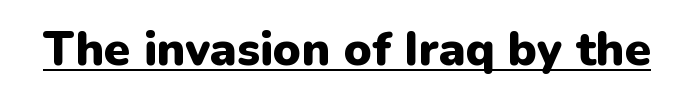
{"serif": "no", "italic": "no", "bold": "yes", "weight": "heavy", "width": "normal", "stroke_contrast": "low", "x_height": "medium", "monospaced": "no", "underline": "yes", "letter_spacing": "normal", "letter_spacing_em": 0.0, "glyph_px": 47}
